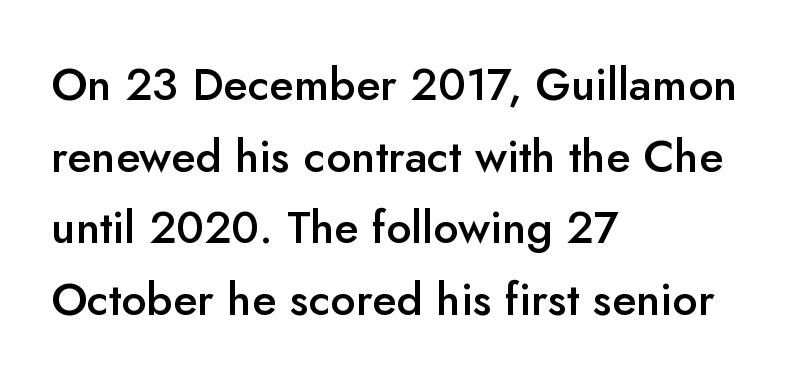
Q: Is the text bold? A: Semi-bold.
Q: Is the text italic (slanted)? A: No, it is upright.
Q: Is the typeface a serif or a sans-serif typeface? A: Sans-serif.
Q: Is the text underlined? A: No.
Q: How is the paragraph aligned? A: Left-aligned.
Q: Is the spacing between letters normal or unusually wide? A: Normal.
Q: Is the spacing between lines tight, normal or loose? A: Normal.
Q: Width (condensed, normal, or wide)? A: Normal.
Q: Stroke contrast? A: Low.
Q: x-height? A: Small.
Q: Monospaced? A: No.
